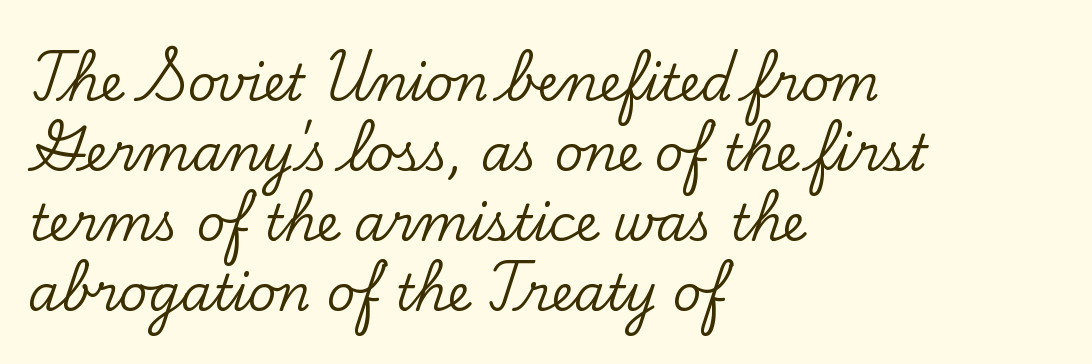
Serifs: yes, visible at the terminals of the letterforms. Spacing verdict: proportional, widths tailored to each character. Glyph-to-glyph distance matches everyday printed text. Students, observe: this is what conventionally led text looks like. The zone under the glyphs is completely vacant.
